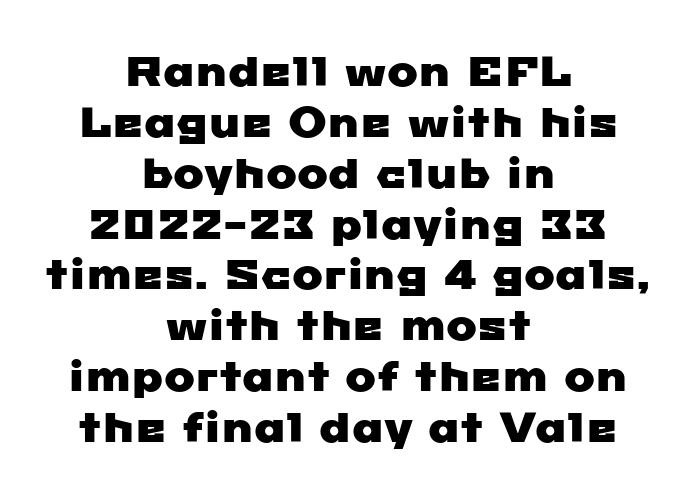
Q: Is the typeface a serif or a sans-serif typeface? A: Sans-serif.
Q: Is the text underlined? A: No.
Q: How is the paragraph aligned? A: Centered.
Q: Is the spacing between letters normal or unusually wide? A: Normal.
Q: Width (condensed, normal, or wide)? A: Wide.
Q: Stroke contrast? A: Low.
Q: x-height? A: Medium.
Q: Monospaced? A: No.
